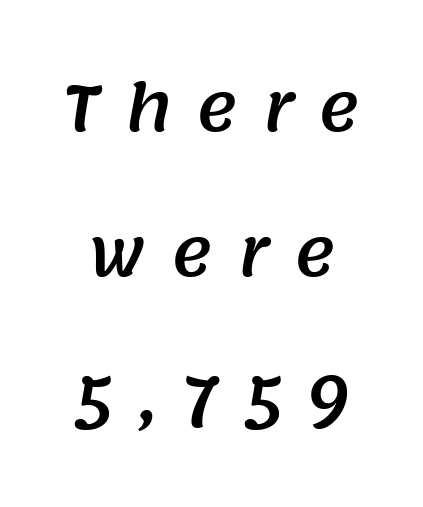
Q: Is the typeface a serif or a sans-serif typeface? A: Sans-serif.
Q: Is the text underlined? A: No.
Q: How is the paragraph aligned? A: Centered.
Q: Is the spacing between letters normal or unusually wide? A: Unusually wide.
Q: Is the spacing between lines tight, normal or loose? A: Loose.
Q: Width (condensed, normal, or wide)? A: Normal.
Q: Stroke contrast? A: Medium.
Q: x-height? A: Large.
Q: Monospaced? A: No.
